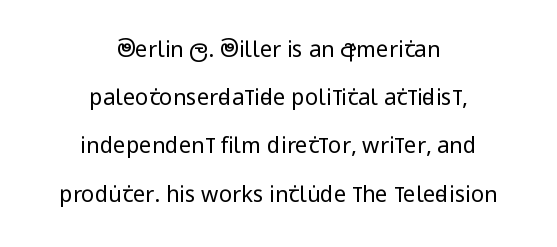
The image shows 22 px text type, upright; set centered, loose line spacing (2.19x), normal letter spacing, not underlined.
